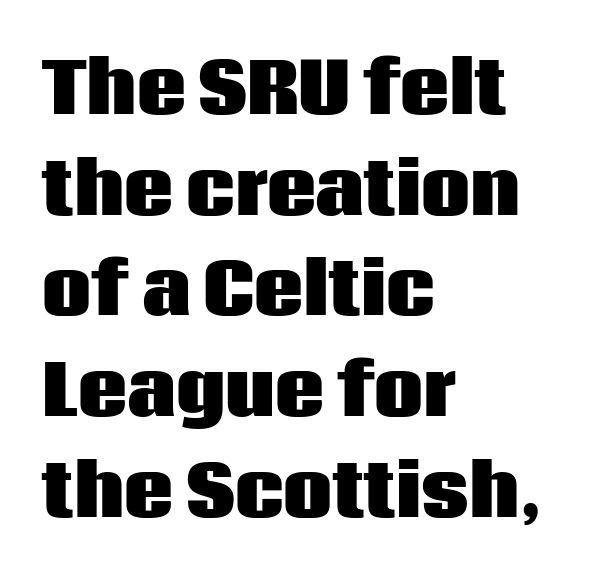
{"serif": "no", "italic": "no", "bold": "yes", "weight": "heavy", "width": "normal", "stroke_contrast": "low", "x_height": "large", "monospaced": "no", "underline": "no", "align": "left", "line_spacing": "normal", "line_spacing_ratio": 1.46, "letter_spacing": "normal", "letter_spacing_em": 0.0, "glyph_px": 69}
